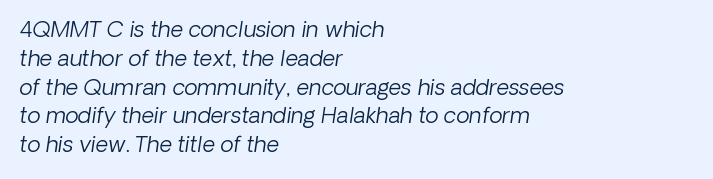
{"bold": "no", "underline": "no", "align": "left", "line_spacing": "normal", "line_spacing_ratio": 1.31, "letter_spacing": "normal", "letter_spacing_em": 0.0, "glyph_px": 22}
